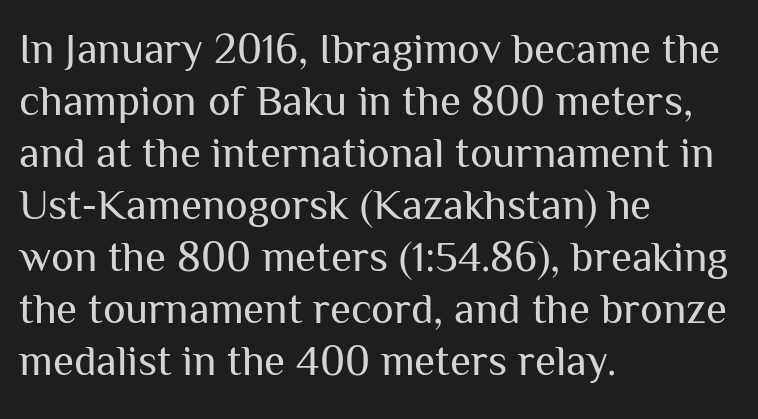
Q: Is the text bold? A: No.
Q: Is the text italic (slanted)? A: No, it is upright.
Q: Is the typeface a serif or a sans-serif typeface? A: Sans-serif.
Q: Is the text underlined? A: No.
Q: How is the paragraph aligned? A: Left-aligned.
Q: Is the spacing between letters normal or unusually wide? A: Normal.
Q: Width (condensed, normal, or wide)? A: Normal.
Q: Stroke contrast? A: Medium.
Q: x-height? A: Medium.
Q: Monospaced? A: No.
